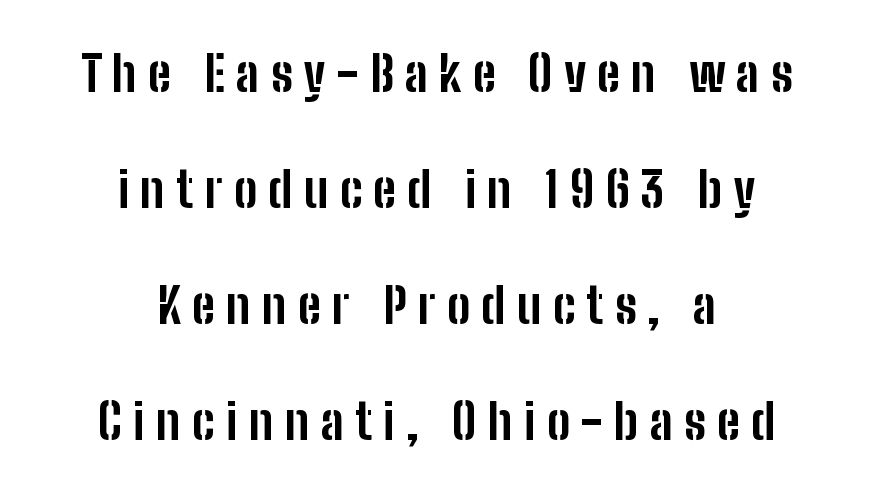
{"serif": "no", "italic": "no", "bold": "yes", "weight": "bold", "width": "condensed", "stroke_contrast": "low", "x_height": "medium", "monospaced": "no", "underline": "no", "align": "center", "line_spacing": "loose", "line_spacing_ratio": 2.37, "letter_spacing": "wide", "letter_spacing_em": 0.23, "glyph_px": 49}
